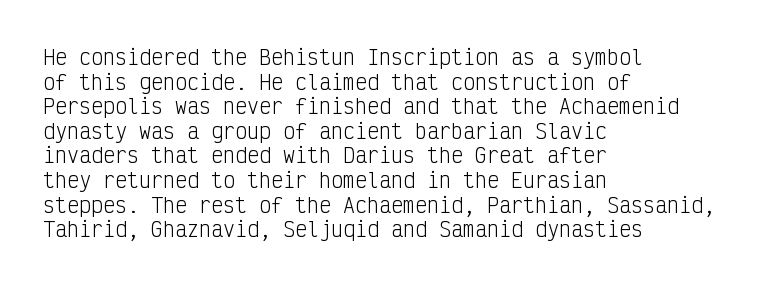
The image shows 20 px text type, upright; set left-aligned, line spacing 1.23x, normal letter spacing, not underlined.
